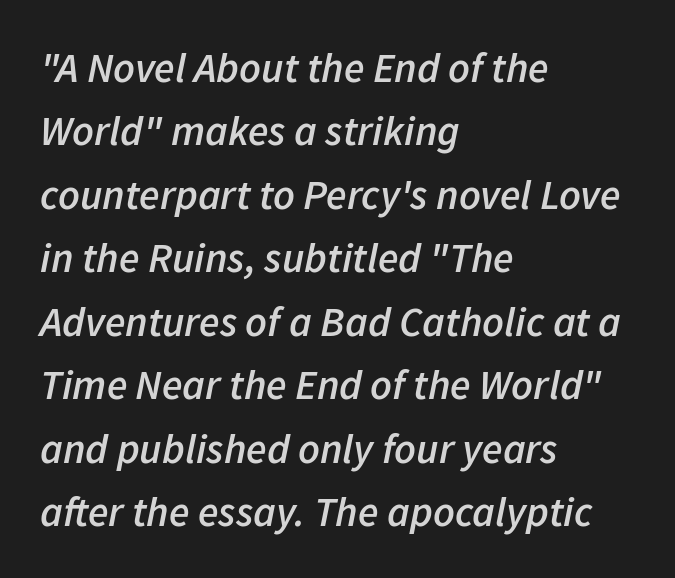
Evenly set lines give the paragraph a standard silhouette. This is moderately heavy type, rendered in semibold. Is this a fixed-width face? No — the glyphs have proportional, varying widths. Slant detected: the letters are inclined. Students, note that the glyphs here touch the page at normal intervals.
